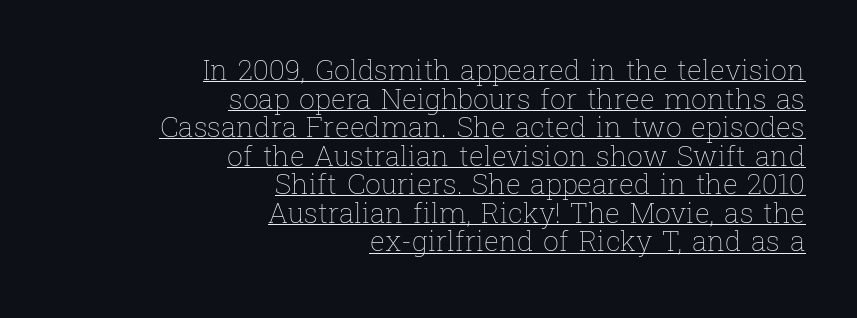
Q: Is the text bold? A: No.
Q: Is the text italic (slanted)? A: No, it is upright.
Q: Is the text underlined? A: Yes.
Q: How is the paragraph aligned? A: Right-aligned.
Q: Is the spacing between letters normal or unusually wide? A: Normal.
Q: Is the spacing between lines tight, normal or loose? A: Tight.
Q: Width (condensed, normal, or wide)? A: Normal.
Q: Stroke contrast? A: Low.
Q: x-height? A: Medium.
Q: Monospaced? A: No.
